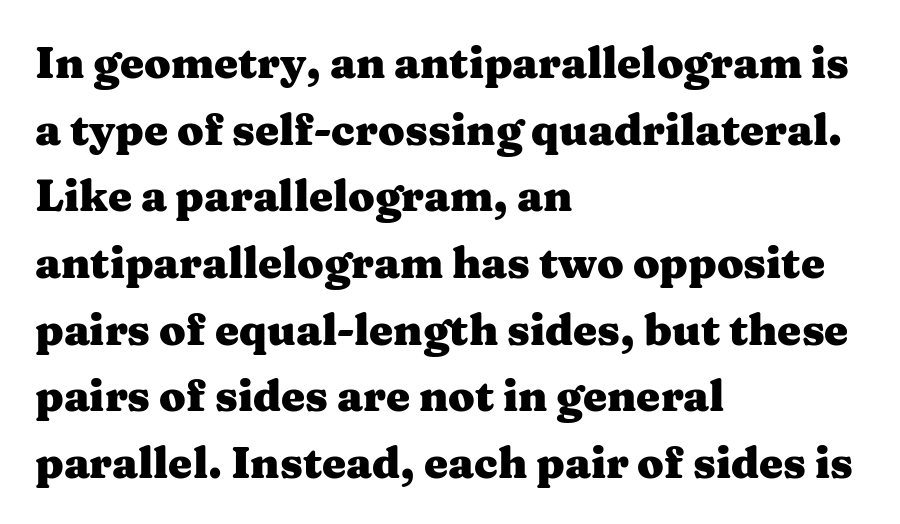
Q: Is the text bold? A: Yes.
Q: Is the text italic (slanted)? A: No, it is upright.
Q: Is the typeface a serif or a sans-serif typeface? A: Serif.
Q: Is the text underlined? A: No.
Q: How is the paragraph aligned? A: Left-aligned.
Q: Is the spacing between letters normal or unusually wide? A: Normal.
Q: Is the spacing between lines tight, normal or loose? A: Normal.
Q: Width (condensed, normal, or wide)? A: Wide.
Q: Stroke contrast? A: Medium.
Q: x-height? A: Medium.
Q: Monospaced? A: No.
